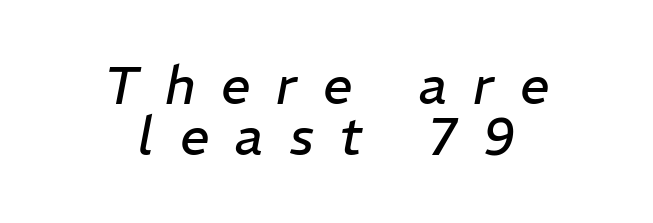
The image shows 52 px regular-weight type, italic (leaning right); set centered, tight line spacing (0.98x), unusually wide letter spacing (+0.5 em), not underlined; low stroke contrast and a medium x-height.
